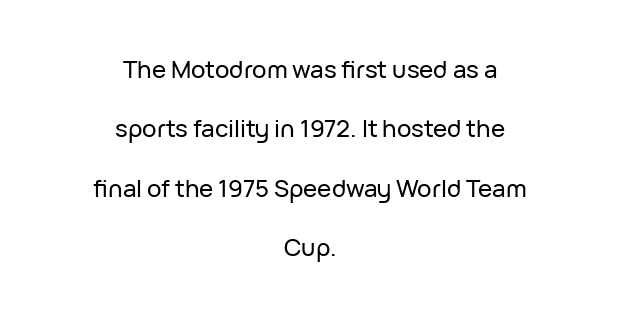
The image shows 24 px text type, upright; set centered, loose line spacing (2.47x), normal letter spacing, not underlined.
